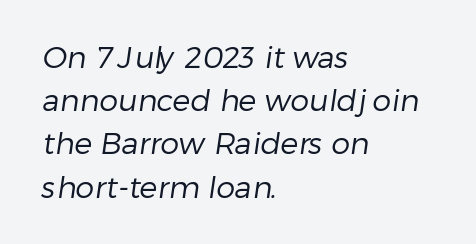
{"serif": "no", "bold": "no", "weight": "regular", "width": "normal", "stroke_contrast": "low", "x_height": "medium", "monospaced": "no", "underline": "no", "align": "left", "line_spacing": "normal", "line_spacing_ratio": 1.44, "letter_spacing": "normal", "letter_spacing_em": 0.0, "glyph_px": 30}
